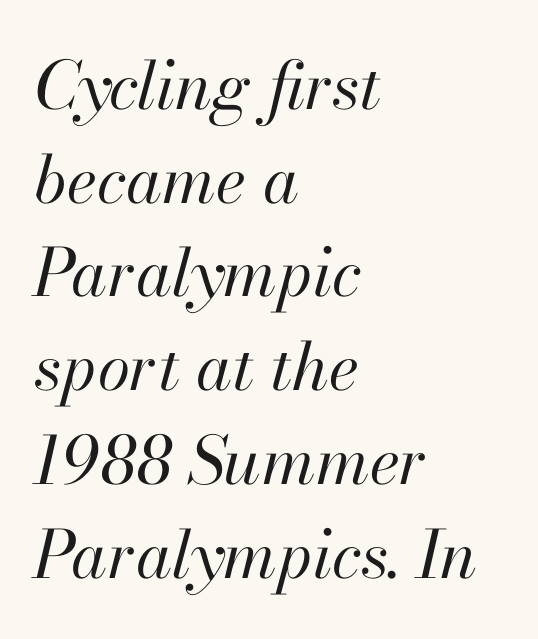
The image shows 66 px regular-weight type, italic (leaning right); set left-aligned, normal line spacing (1.42x), normal letter spacing, not underlined; high stroke contrast and a small x-height.
